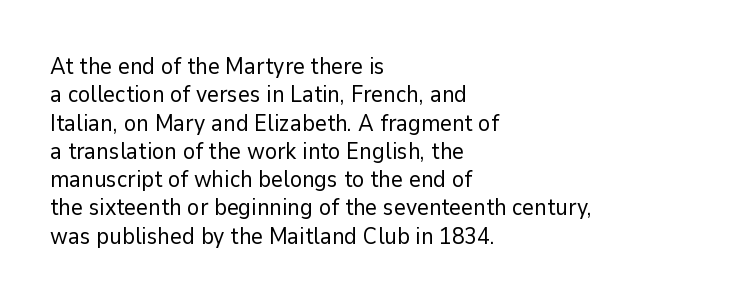
The image shows 23 px text type, upright; set left-aligned, line spacing 1.23x, normal letter spacing, not underlined.
